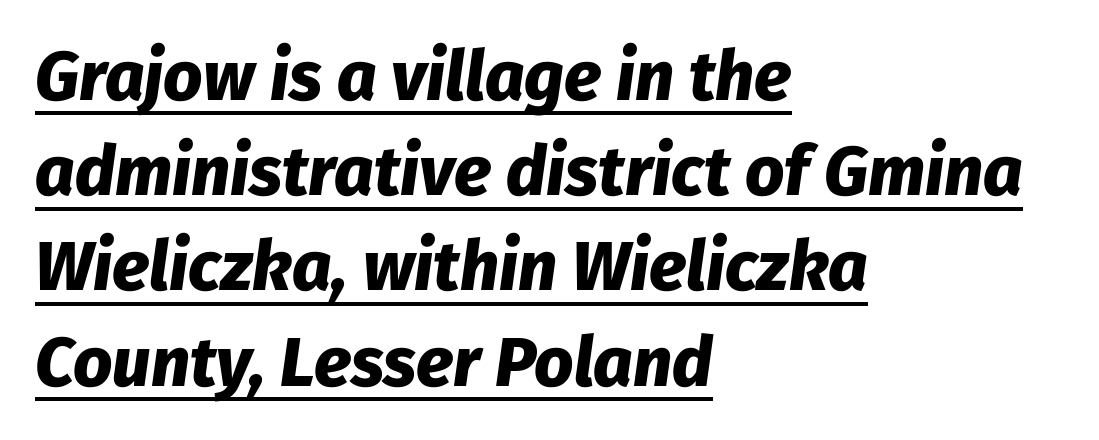
The image shows 69 px heavy type, italic (leaning right); set left-aligned, normal line spacing (1.38x), normal letter spacing, underlined; low stroke contrast and a medium x-height.
